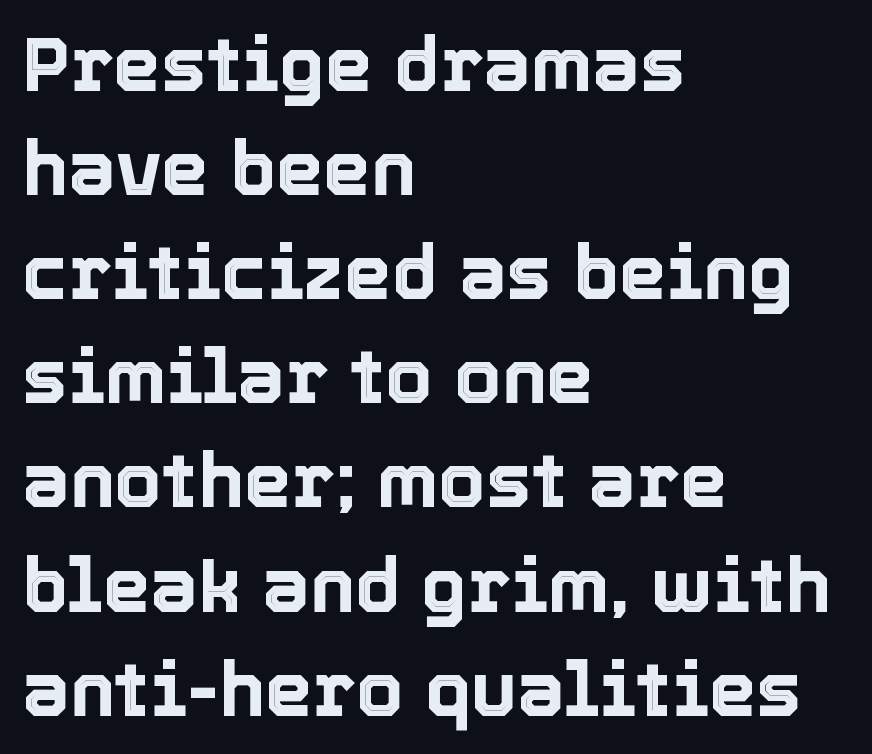
The image shows 76 px text type, upright; set left-aligned, normal line spacing (1.37x), normal letter spacing, not underlined; a medium x-height.
